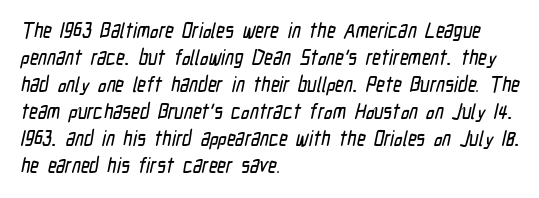
{"underline": "no", "align": "left", "line_spacing": "normal", "line_spacing_ratio": 1.29, "letter_spacing": "normal", "letter_spacing_em": 0.0, "glyph_px": 21}
